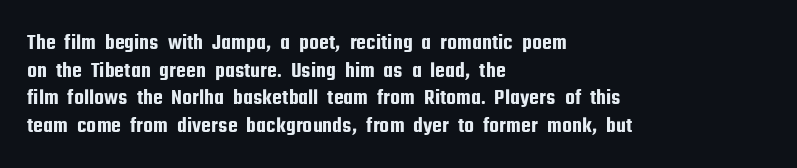
Q: Is the text italic (slanted)? A: No, it is upright.
Q: Is the text underlined? A: No.
Q: How is the paragraph aligned? A: Left-aligned.
Q: Is the spacing between letters normal or unusually wide? A: Normal.
Q: Is the spacing between lines tight, normal or loose? A: Normal.
